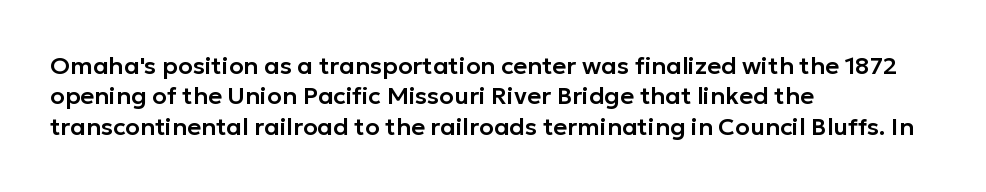
Unmarked baselines from the first word to the last. Short and long lines alike share a common starting point at left. The horizontal fit of the characters is conventional and even. Leading matches the norm, producing a regular column. In terms of posture, this sample is upright.
